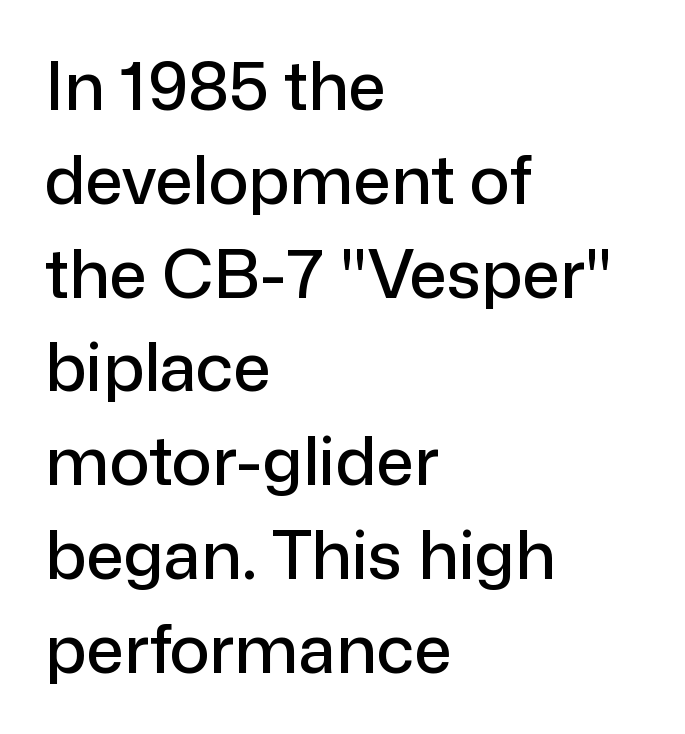
Q: Is the text italic (slanted)? A: No, it is upright.
Q: Is the typeface a serif or a sans-serif typeface? A: Sans-serif.
Q: Is the text underlined? A: No.
Q: How is the paragraph aligned? A: Left-aligned.
Q: Is the spacing between letters normal or unusually wide? A: Normal.
Q: Is the spacing between lines tight, normal or loose? A: Normal.
Q: Width (condensed, normal, or wide)? A: Normal.
Q: Stroke contrast? A: Low.
Q: x-height? A: Medium.
Q: Monospaced? A: No.
